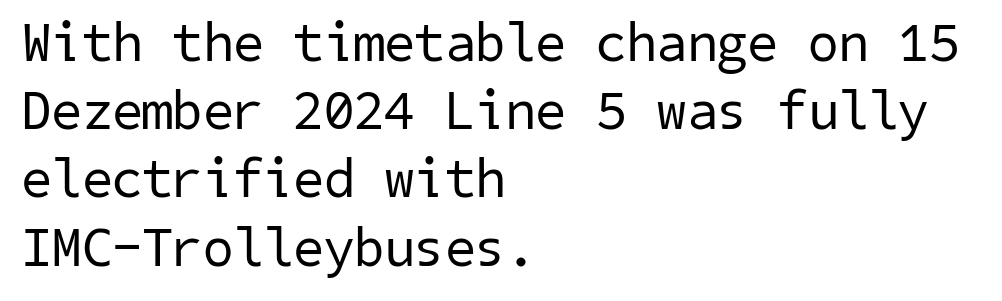
{"serif": "no", "bold": "no", "weight": "regular", "width": "normal", "stroke_contrast": "low", "x_height": "medium", "underline": "no", "align": "left", "line_spacing_ratio": 1.24, "letter_spacing": "normal", "letter_spacing_em": 0.0, "glyph_px": 55}
